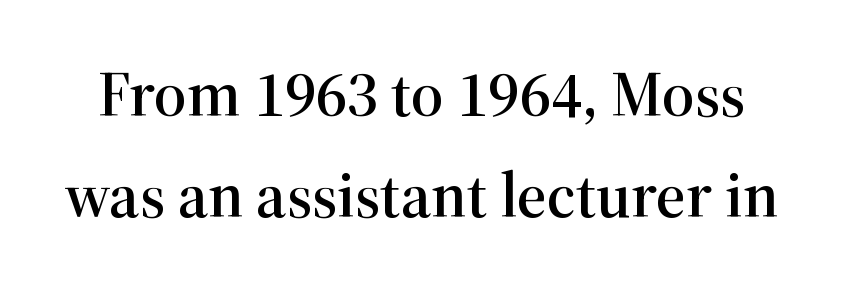
Q: Is the text italic (slanted)? A: No, it is upright.
Q: Is the typeface a serif or a sans-serif typeface? A: Serif.
Q: Is the text underlined? A: No.
Q: Is the spacing between letters normal or unusually wide? A: Normal.
Q: Is the spacing between lines tight, normal or loose? A: Normal.
Q: Width (condensed, normal, or wide)? A: Normal.
Q: Stroke contrast? A: High.
Q: x-height? A: Medium.
Q: Monospaced? A: No.
